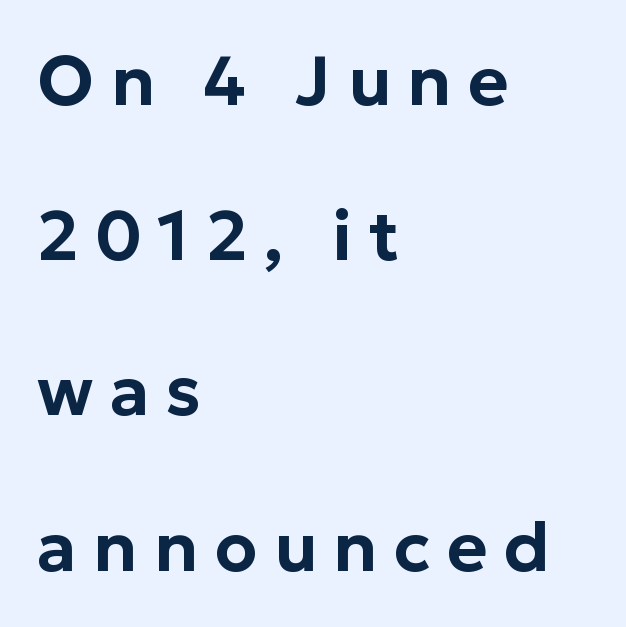
The image shows 69 px sans-serif type, upright; set left-aligned, loose line spacing (2.25x), unusually wide letter spacing (+0.24 em), not underlined; low stroke contrast and a medium x-height.
